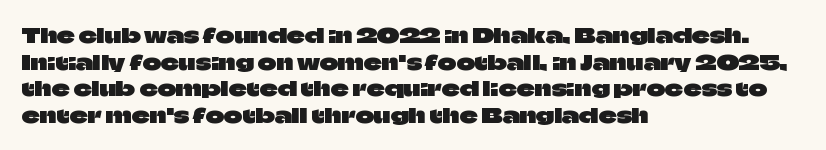
The image shows 20 px text type, upright; set left-aligned, normal line spacing (1.33x), normal letter spacing, not underlined.
